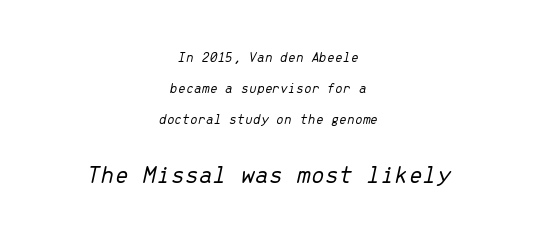
{"italic": "yes", "lean": "right", "slant_degrees": 13, "bold": "no", "underline": "no", "align": "center", "line_spacing": "loose", "line_spacing_ratio": 2.22, "letter_spacing": "normal", "letter_spacing_em": 0.0, "larger_block": "second", "size_ratio": 1.79, "glyph_px": 25}
